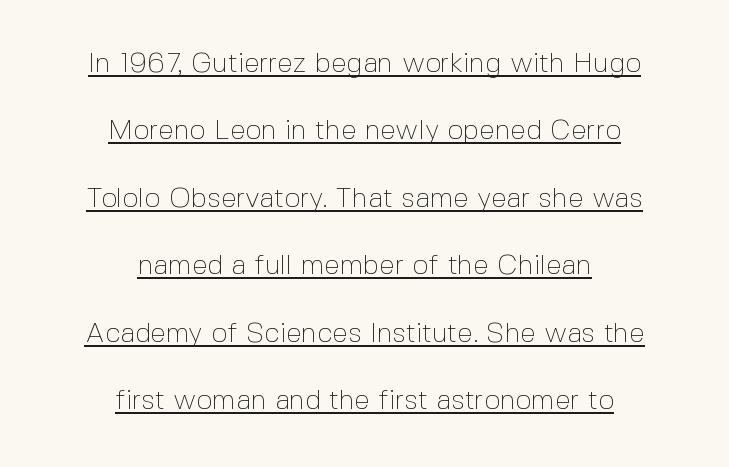
{"serif": "no", "italic": "no", "bold": "no", "weight": "thin", "width": "normal", "x_height": "medium", "monospaced": "no", "underline": "yes", "align": "center", "line_spacing": "loose", "line_spacing_ratio": 2.41, "letter_spacing": "normal", "letter_spacing_em": 0.0, "glyph_px": 28}
